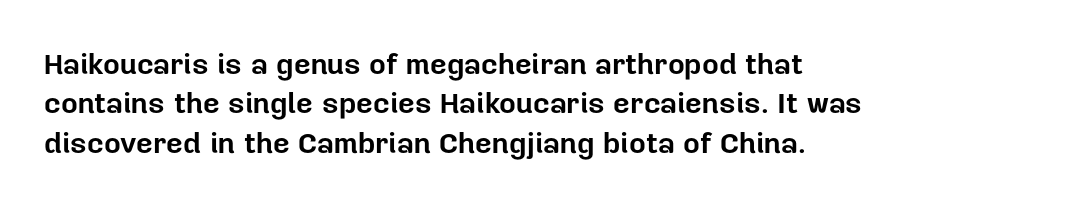
Ordinary non-slanted type is in use. A bare baseline throughout the passage. You could not count columns in this text — the font is proportionally spaced. The letters carry no serifs — their stems end cleanly without finishing strokes. Heavy, bold letterforms. Leading: standard.
